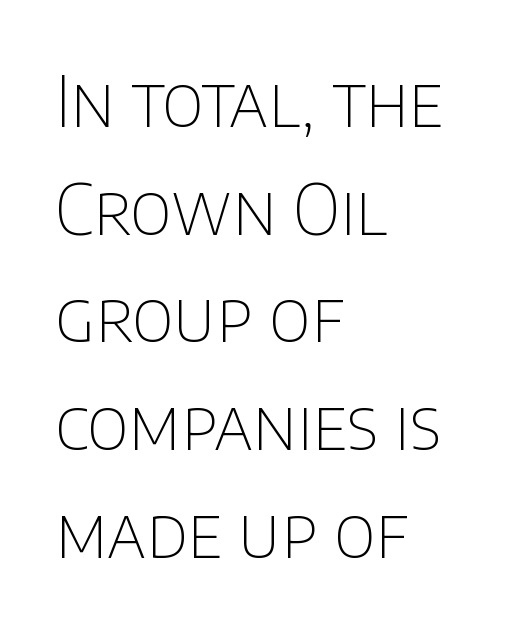
Q: Is the text bold? A: No.
Q: Is the text italic (slanted)? A: No, it is upright.
Q: Is the typeface a serif or a sans-serif typeface? A: Sans-serif.
Q: Is the text underlined? A: No.
Q: How is the paragraph aligned? A: Left-aligned.
Q: Is the spacing between letters normal or unusually wide? A: Normal.
Q: Is the spacing between lines tight, normal or loose? A: Normal.
Q: Width (condensed, normal, or wide)? A: Normal.
Q: Stroke contrast? A: Low.
Q: x-height? A: Large.
Q: Monospaced? A: No.
